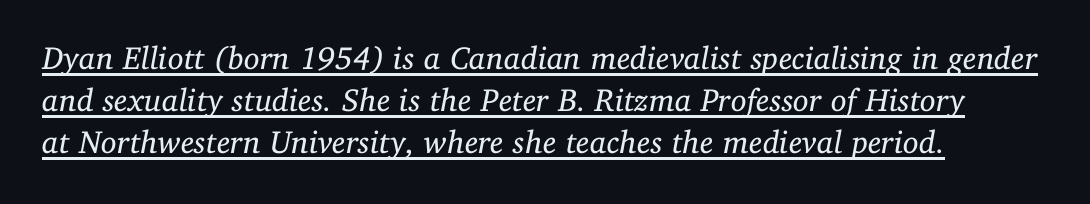
{"serif": "yes", "italic": "yes", "lean": "right", "slant_degrees": 11, "bold": "no", "weight": "regular", "width": "normal", "stroke_contrast": "low", "x_height": "medium", "monospaced": "no", "underline": "yes", "align": "left", "line_spacing": "normal", "line_spacing_ratio": 1.32, "letter_spacing": "normal", "letter_spacing_em": 0.0, "glyph_px": 32}
